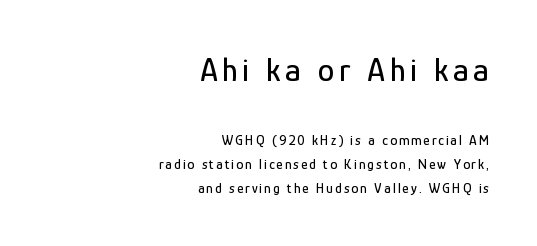
{"serif": "no", "italic": "no", "width": "condensed", "stroke_contrast": "low", "x_height": "medium", "monospaced": "no", "underline": "no", "align": "right", "line_spacing_ratio": 1.72, "larger_block": "first", "size_ratio": 2.36, "glyph_px": 33}
